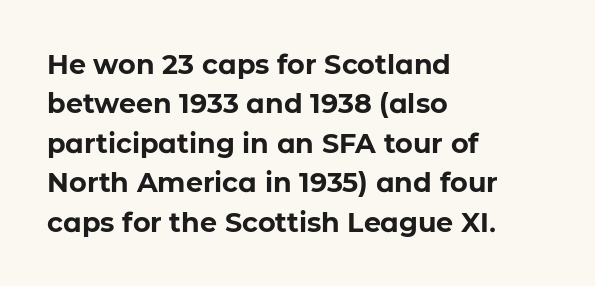
The line texture is even and compact thanks to regular tracking. Notice how the passage keeps a crisp vertical edge on the left only. Rendered with straight, roman letterforms. A bare baseline throughout the passage. One glance says typical: line gaps are just what's usual.
